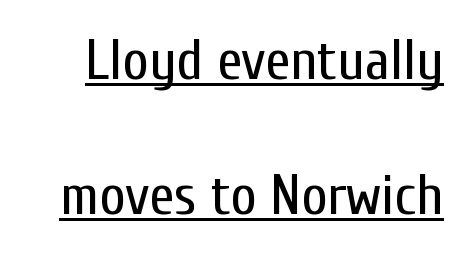
{"serif": "no", "italic": "no", "bold": "no", "weight": "regular", "width": "condensed", "stroke_contrast": "low", "x_height": "medium", "monospaced": "no", "underline": "yes", "line_spacing": "loose", "line_spacing_ratio": 2.36, "letter_spacing": "normal", "letter_spacing_em": 0.0, "glyph_px": 57}
